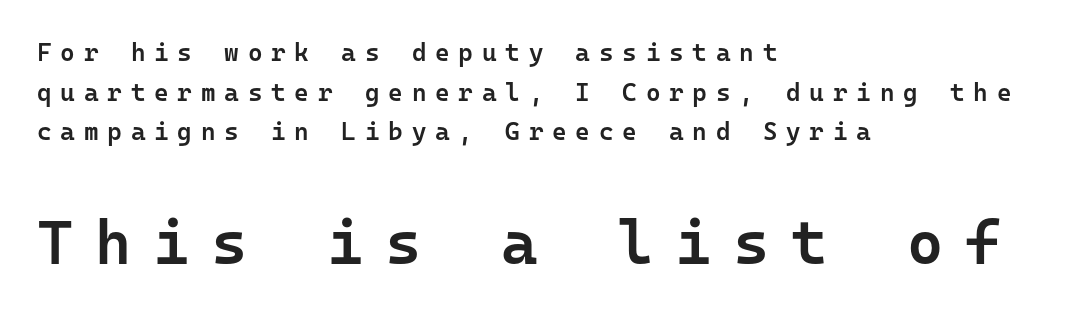
Regarding leading, the lines here are spaced in the standard way. Descenders hang freely into open space. The letters march in equal steps, a hallmark of fixed-pitch type. In terms of posture, this sample is upright.
